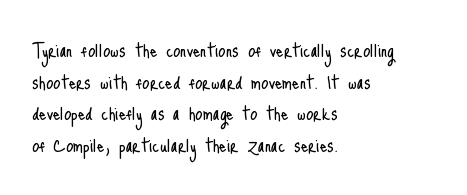
The image shows 23 px text type, upright; set left-aligned, normal line spacing (1.38x), normal letter spacing, not underlined.
